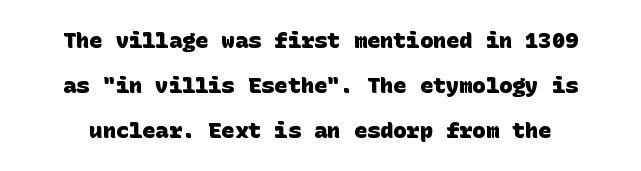
{"bold": "yes", "underline": "no", "line_spacing": "loose", "line_spacing_ratio": 2.04, "letter_spacing": "normal", "letter_spacing_em": 0.0, "glyph_px": 22}
